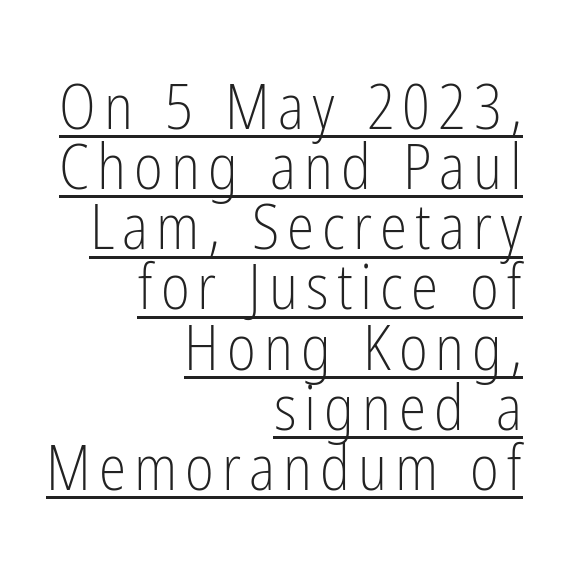
Q: Is the text bold? A: No.
Q: Is the text italic (slanted)? A: No, it is upright.
Q: Is the typeface a serif or a sans-serif typeface? A: Sans-serif.
Q: Is the text underlined? A: Yes.
Q: How is the paragraph aligned? A: Right-aligned.
Q: Is the spacing between lines tight, normal or loose? A: Tight.
Q: Width (condensed, normal, or wide)? A: Condensed.
Q: Stroke contrast? A: Low.
Q: x-height? A: Medium.
Q: Monospaced? A: No.
